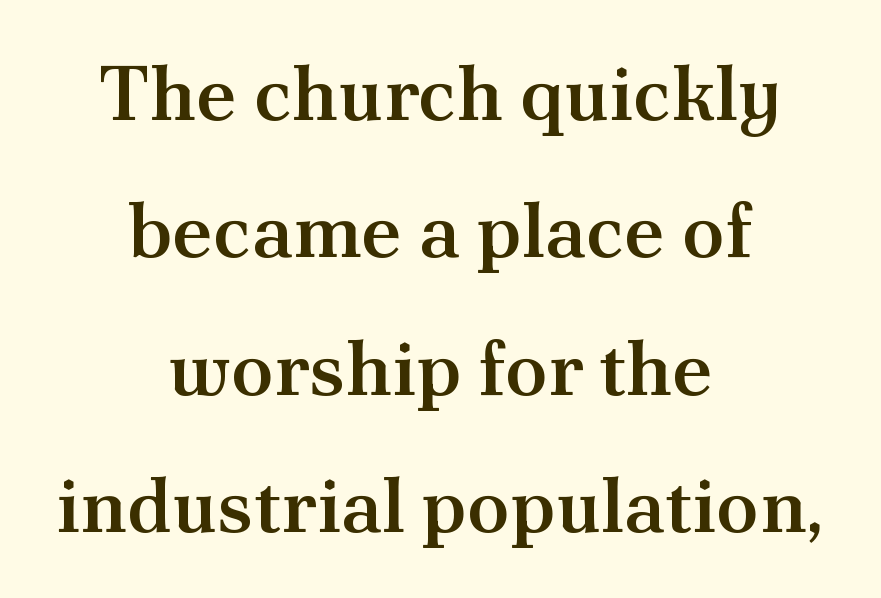
The image shows 78 px semibold serif type, upright; set centered, line spacing 1.76x, normal letter spacing, not underlined; medium stroke contrast and a small x-height.
